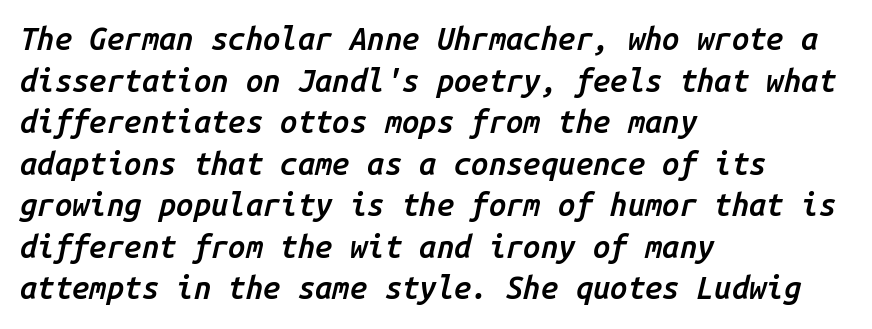
{"italic": "yes", "lean": "right", "slant_degrees": 14, "bold": "semi", "weight": "semibold", "width": "normal", "stroke_contrast": "low", "x_height": "medium", "monospaced": "yes", "underline": "no", "align": "left", "line_spacing": "normal", "line_spacing_ratio": 1.34, "letter_spacing": "normal", "letter_spacing_em": 0.0, "glyph_px": 31}
